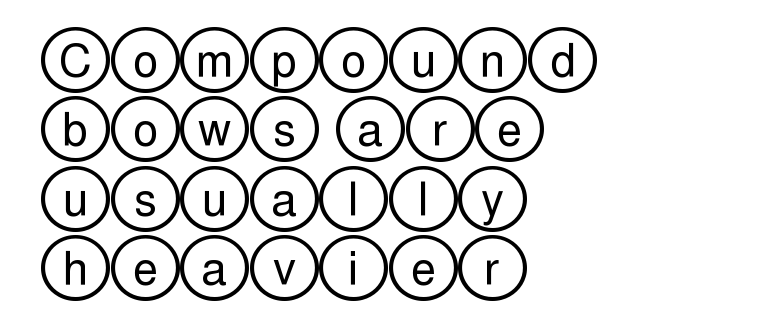
The image shows 45 px wide type, upright; set left-aligned, normal line spacing (1.54x), normal letter spacing, not underlined; a large x-height.
